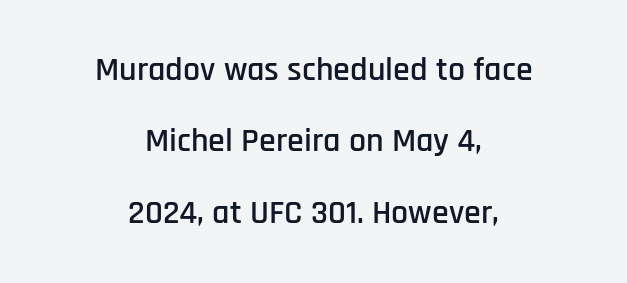
Grotesque or geometric, the face here clearly has no serifs. Casual observation: everything's sitting right in the middle. Varying glyph widths throughout — classic text-font behaviour. You can tell it's not italic because the verticals are truly vertical. The glyphs are unaccompanied by any horizontal stroke below them. The letterforms sit shoulder to shoulder at normal distance.
